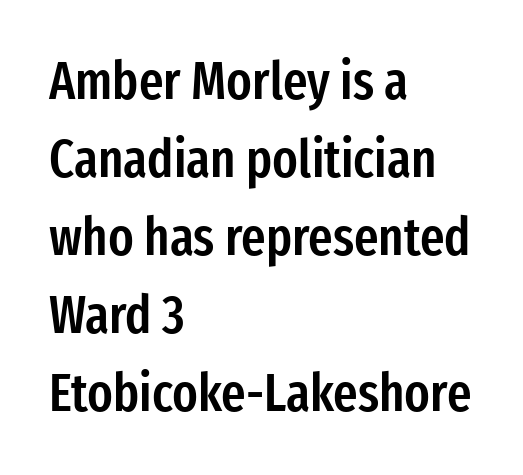
The image shows 53 px semibold, condensed sans-serif type, upright; set left-aligned, normal line spacing (1.47x), normal letter spacing, not underlined; low stroke contrast and a medium x-height.
